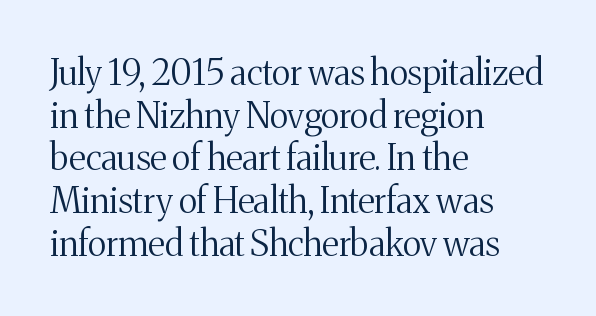
The image shows 35 px regular-weight serif type, upright; set left-aligned, line spacing 1.22x, normal letter spacing, not underlined; medium stroke contrast and a medium x-height.
